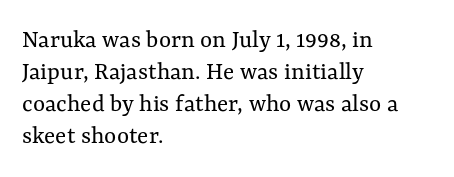
{"italic": "no", "bold": "no", "underline": "no", "align": "left", "line_spacing_ratio": 1.23, "letter_spacing": "normal", "letter_spacing_em": 0.0, "glyph_px": 26}
